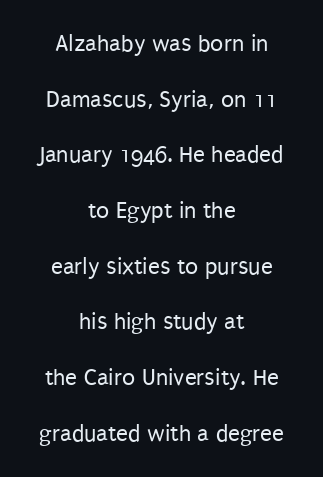
{"italic": "no", "bold": "no", "underline": "no", "align": "center", "line_spacing": "loose", "line_spacing_ratio": 2.32, "letter_spacing": "normal", "letter_spacing_em": 0.0, "glyph_px": 24}
